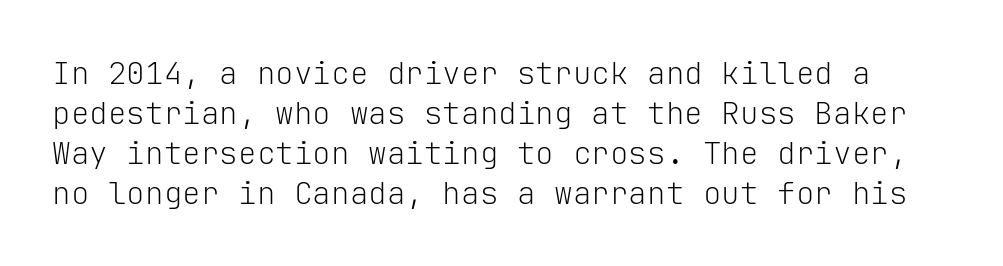
{"serif": "no", "italic": "no", "bold": "no", "weight": "light", "width": "normal", "stroke_contrast": "low", "x_height": "medium", "monospaced": "yes", "underline": "no", "line_spacing": "normal", "line_spacing_ratio": 1.29, "letter_spacing": "normal", "letter_spacing_em": 0.0, "glyph_px": 31}
